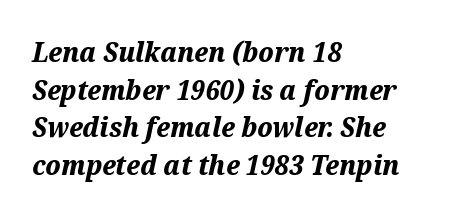
{"italic": "yes", "lean": "right", "slant_degrees": 12, "bold": "yes", "weight": "bold", "width": "normal", "stroke_contrast": "medium", "x_height": "medium", "monospaced": "no", "underline": "no", "align": "left", "line_spacing": "normal", "line_spacing_ratio": 1.34, "letter_spacing": "normal", "letter_spacing_em": 0.0, "glyph_px": 28}
